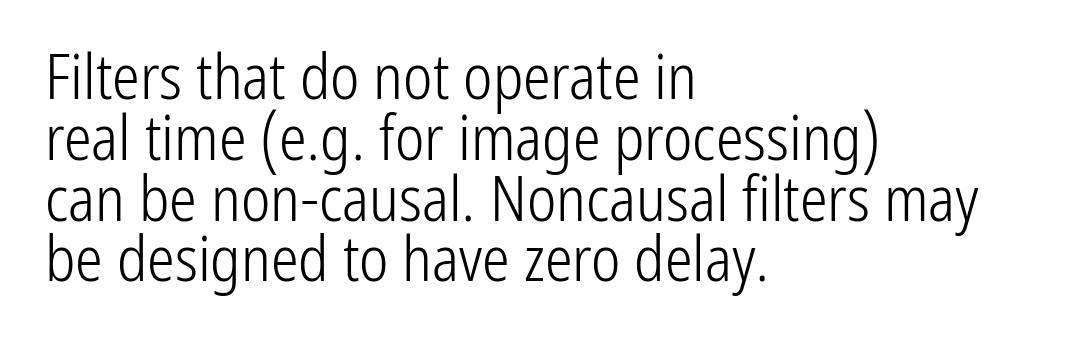
Spacing verdict: proportional, widths tailored to each character. The strokes carry an ordinary text weight at most. Each letter's strokes conclude bluntly, with no projecting serifs. Is the block centered? No — it sits flush against the left margin.
